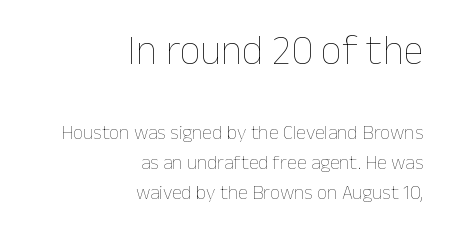
Q: Is the text bold? A: No.
Q: Is the text italic (slanted)? A: No, it is upright.
Q: Is the text underlined? A: No.
Q: How is the paragraph aligned? A: Right-aligned.
Q: Is the spacing between letters normal or unusually wide? A: Normal.
Q: Is the spacing between lines tight, normal or loose? A: Normal.
Q: Which block of text is set in a larger size, the first (top) or the second (bottom)? A: The first (top) one.
Q: Width (condensed, normal, or wide)? A: Normal.
Q: Stroke contrast? A: Low.
Q: x-height? A: Medium.
Q: Monospaced? A: No.
